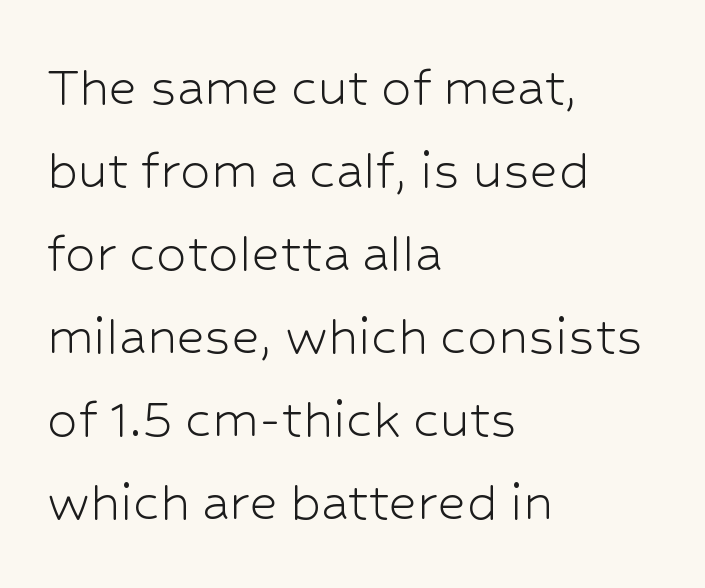
Q: Is the text bold? A: No.
Q: Is the text italic (slanted)? A: No, it is upright.
Q: Is the typeface a serif or a sans-serif typeface? A: Sans-serif.
Q: Is the text underlined? A: No.
Q: How is the paragraph aligned? A: Left-aligned.
Q: Is the spacing between letters normal or unusually wide? A: Normal.
Q: Is the spacing between lines tight, normal or loose? A: Normal.
Q: Width (condensed, normal, or wide)? A: Normal.
Q: Stroke contrast? A: Low.
Q: x-height? A: Medium.
Q: Monospaced? A: No.
